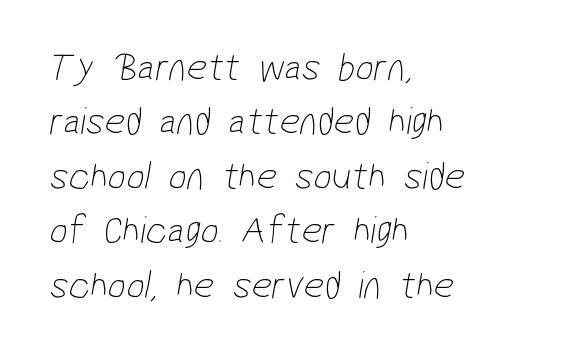
Q: Is the text bold? A: No.
Q: Is the typeface a serif or a sans-serif typeface? A: Sans-serif.
Q: Is the text underlined? A: No.
Q: How is the paragraph aligned? A: Left-aligned.
Q: Is the spacing between letters normal or unusually wide? A: Normal.
Q: Is the spacing between lines tight, normal or loose? A: Normal.
Q: Width (condensed, normal, or wide)? A: Condensed.
Q: Stroke contrast? A: Low.
Q: x-height? A: Medium.
Q: Monospaced? A: No.
